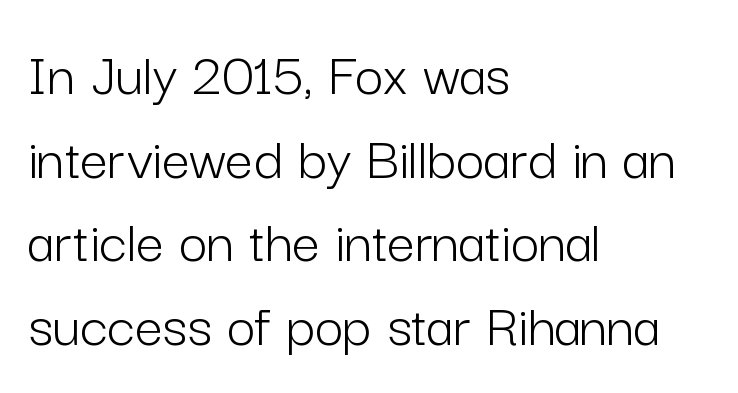
Each row of text sits above clean, open space. Glyph-to-glyph distance matches everyday printed text. The passage shown is typed in a proportional face where columns would drift. Characters remain perfectly vertical along every line.
